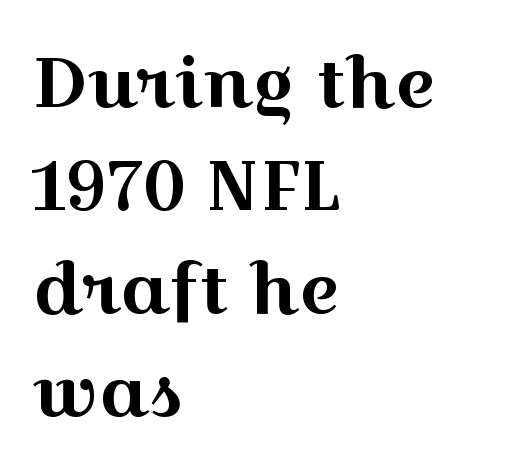
Q: Is the text italic (slanted)? A: No, it is upright.
Q: Is the typeface a serif or a sans-serif typeface? A: Serif.
Q: Is the text underlined? A: No.
Q: How is the paragraph aligned? A: Left-aligned.
Q: Is the spacing between letters normal or unusually wide? A: Normal.
Q: Is the spacing between lines tight, normal or loose? A: Normal.
Q: Width (condensed, normal, or wide)? A: Wide.
Q: x-height? A: Medium.
Q: Monospaced? A: No.
